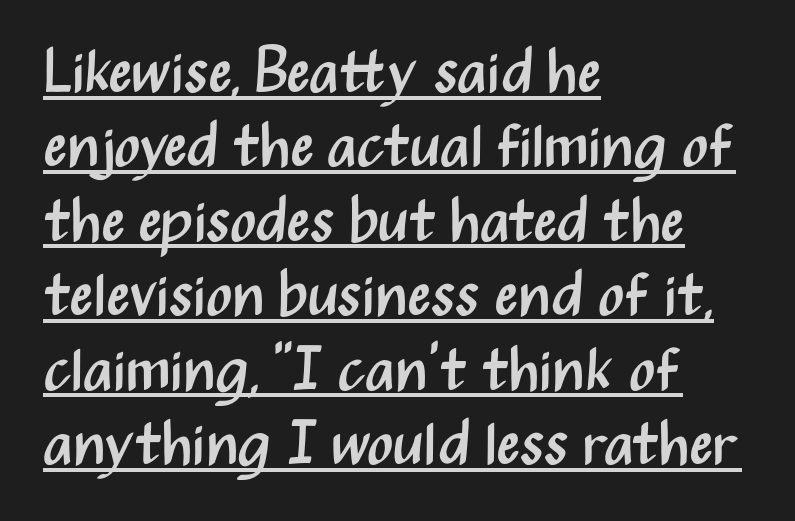
{"serif": "no", "italic": "no", "bold": "no", "weight": "regular", "width": "condensed", "stroke_contrast": "medium", "x_height": "medium", "monospaced": "no", "underline": "yes", "align": "left", "line_spacing_ratio": 1.22, "letter_spacing": "normal", "letter_spacing_em": 0.0, "glyph_px": 61}
